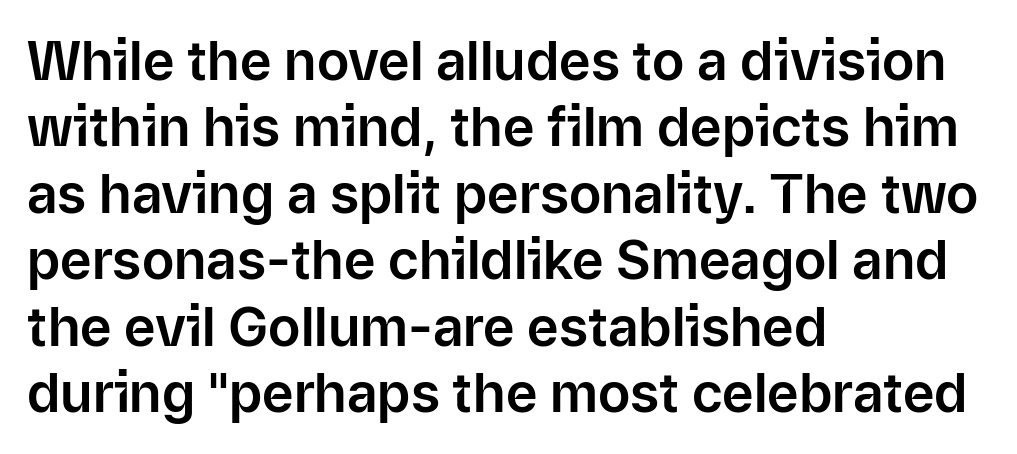
The image shows 54 px sans-serif type, upright; set left-aligned, line spacing 1.23x, normal letter spacing, not underlined; low stroke contrast and a medium x-height.
